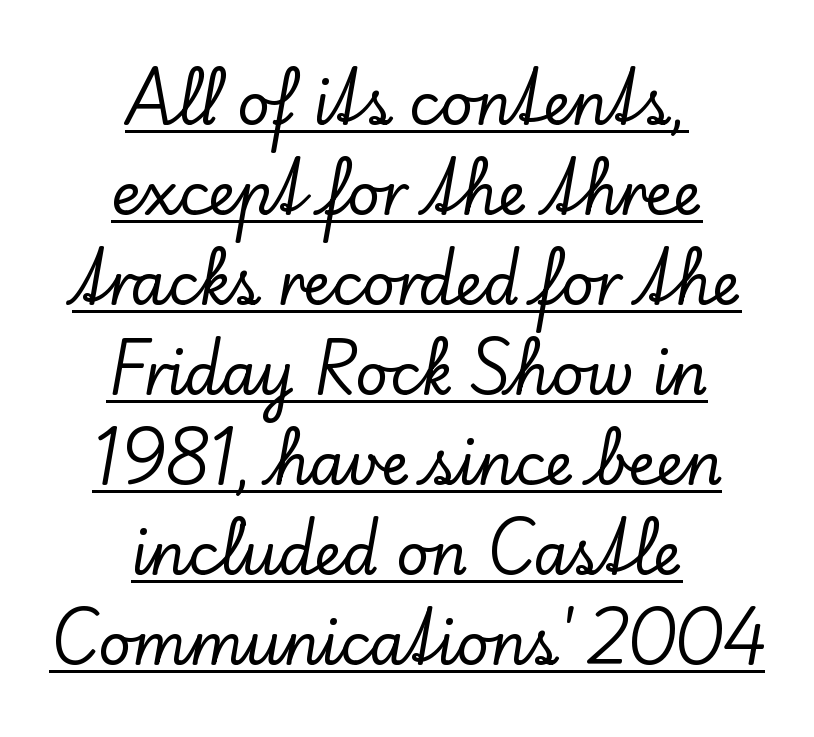
Casual observation: everything's sitting right in the middle. Small tapered or slab feet sit at the stroke ends, so this counts as serif. Like a heading marked for emphasis, these lines bear an underscore.
